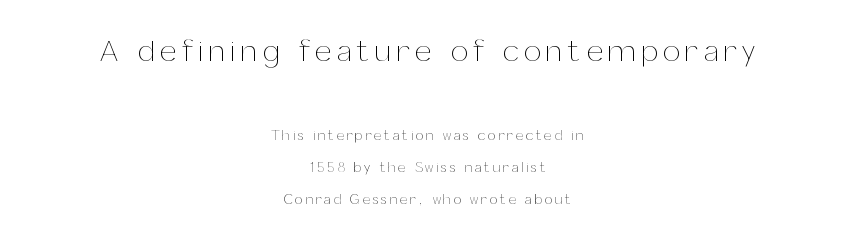
The image shows 30 px thin type, upright; set centered, loose line spacing (2.3x), not underlined; the first (top) block is 2.14x larger; medium stroke contrast and a medium x-height.
